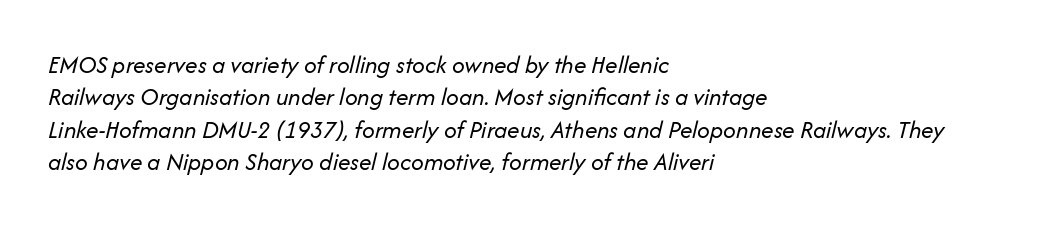
{"italic": "yes", "lean": "right", "slant_degrees": 14, "bold": "no", "underline": "no", "align": "left", "line_spacing": "normal", "line_spacing_ratio": 1.3, "letter_spacing": "normal", "letter_spacing_em": 0.0, "glyph_px": 25}
